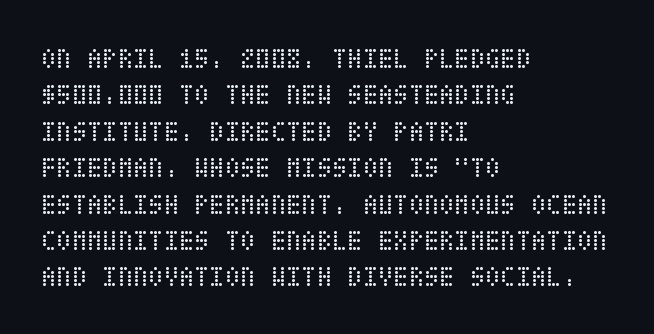
{"italic": "no", "bold": "no", "weight": "regular", "width": "condensed", "stroke_contrast": "low", "x_height": "large", "underline": "no", "align": "left", "line_spacing": "normal", "line_spacing_ratio": 1.3, "letter_spacing": "normal", "letter_spacing_em": 0.0, "glyph_px": 28}
